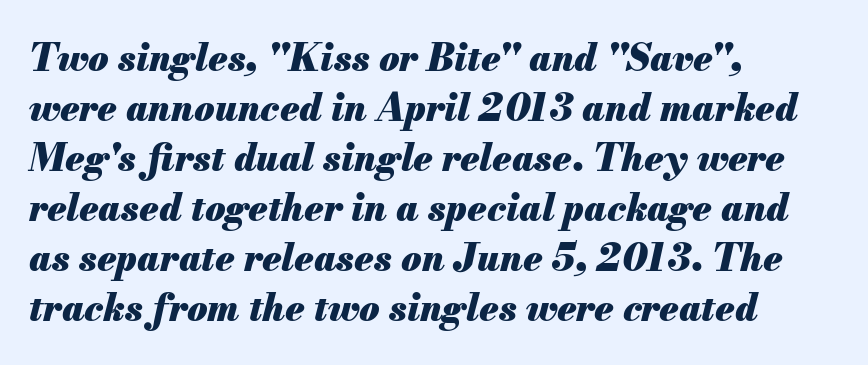
The image shows 37 px heavy type, italic (leaning right); set left-aligned, normal line spacing (1.35x), normal letter spacing, not underlined; medium stroke contrast and a small x-height.
